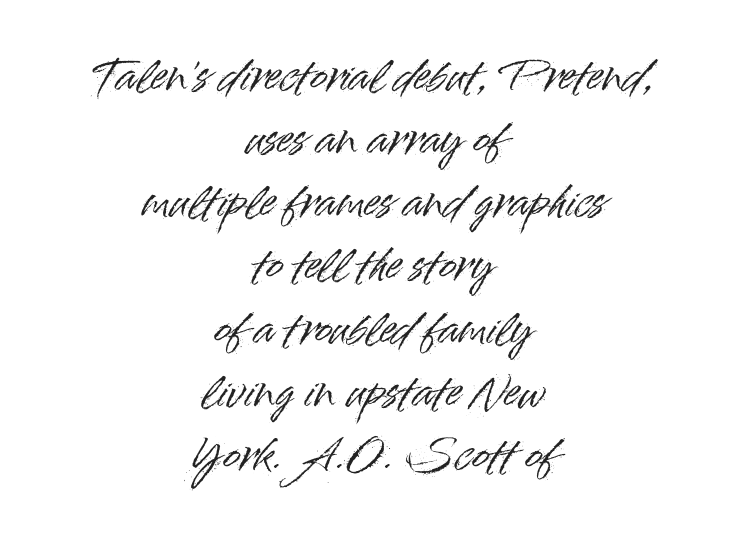
One glance says typical: line gaps are just what's usual. Descenders are the only things crossing below the line. These lines are rendered in a variable-pitch font.
